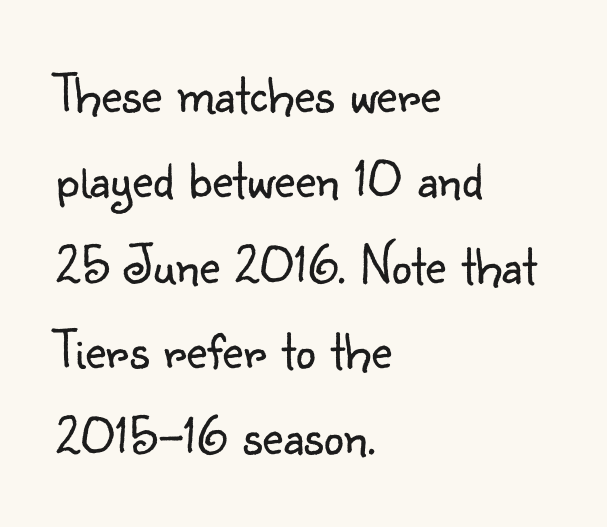
The image shows 57 px light sans-serif type, upright; set left-aligned, normal line spacing (1.5x), normal letter spacing, not underlined; low stroke contrast and a small x-height.
